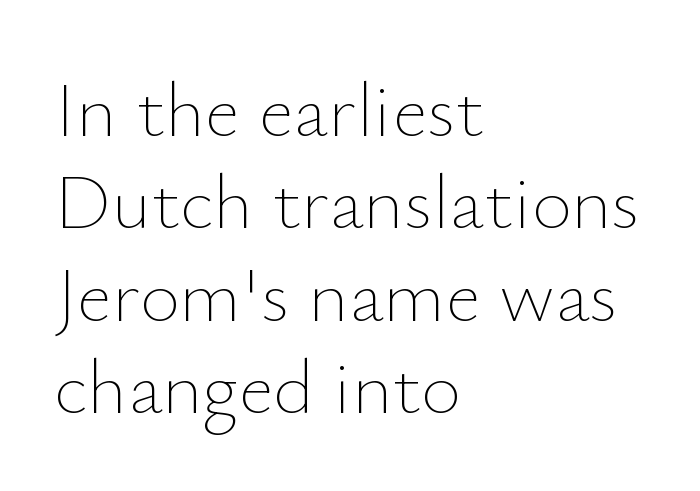
The image shows 77 px thin type, upright; set left-aligned, line spacing 1.2x, normal letter spacing, not underlined; low stroke contrast and a small x-height.
